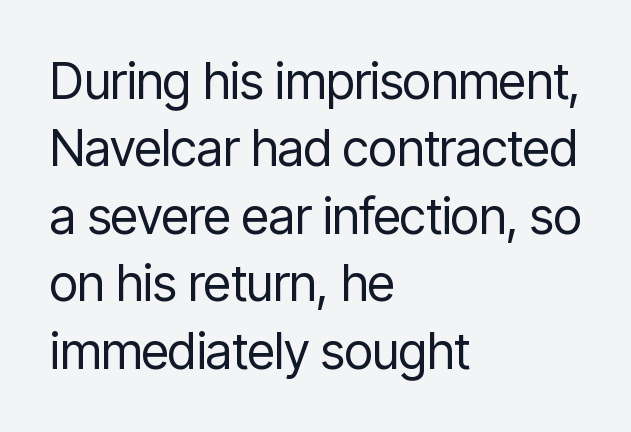
The image shows 50 px regular-weight, condensed sans-serif type, upright; set left-aligned, normal line spacing (1.35x), normal letter spacing, not underlined; low stroke contrast and a medium x-height.
